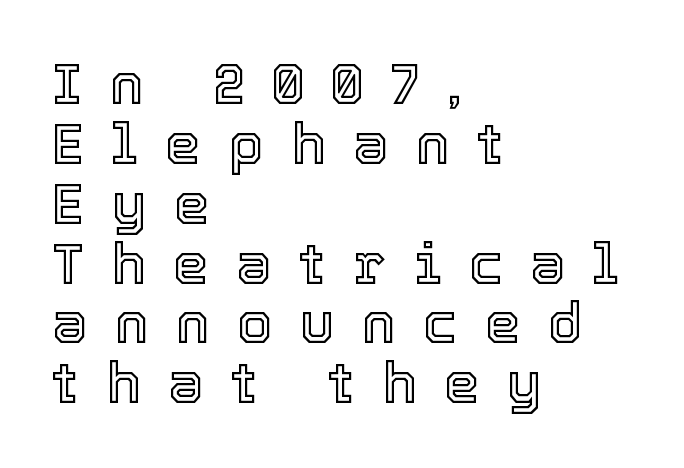
Q: Is the text italic (slanted)? A: No, it is upright.
Q: Is the text underlined? A: No.
Q: How is the paragraph aligned? A: Left-aligned.
Q: Is the spacing between letters normal or unusually wide? A: Unusually wide.
Q: Is the spacing between lines tight, normal or loose? A: Tight.
Q: Width (condensed, normal, or wide)? A: Normal.
Q: x-height? A: Medium.
Q: Monospaced? A: No.
